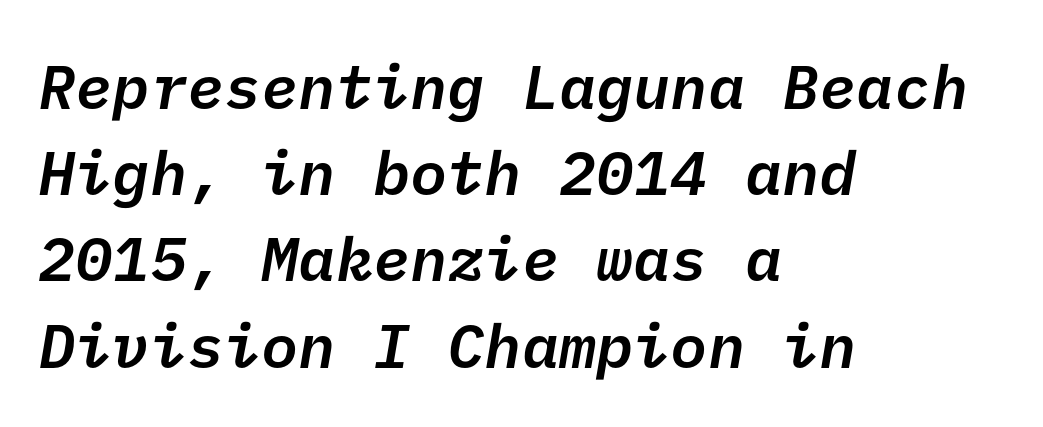
The image shows 62 px semibold sans-serif type; set left-aligned, normal line spacing (1.39x), normal letter spacing, not underlined; low stroke contrast and a medium x-height.
